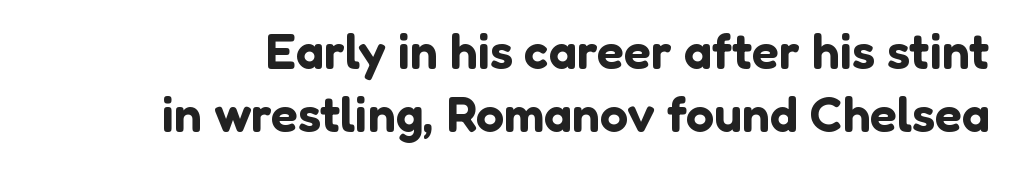
The image shows 50 px sans-serif type, upright; set normal line spacing (1.26x), normal letter spacing, not underlined; low stroke contrast and a medium x-height.
